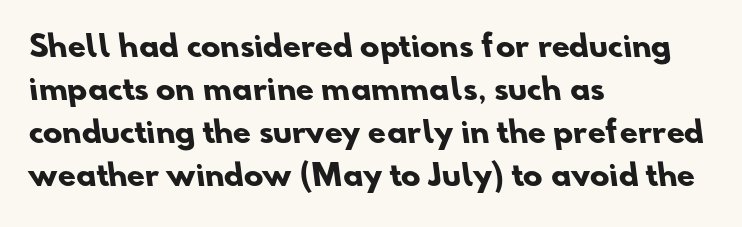
The image shows 29 px heavy sans-serif type; set left-aligned, normal line spacing (1.48x), normal letter spacing, not underlined; low stroke contrast and a small x-height.
